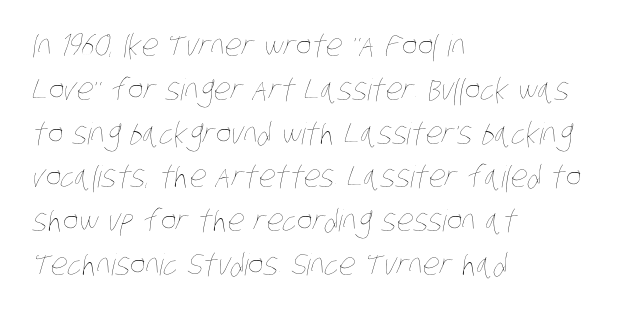
Lines of text with bare space underneath. Honestly, the letter spacing is just normal — you wouldn't notice it. The font sits on the lighter half of the weight spectrum, regular included. You could not count columns in this text — the font is proportionally spaced.
